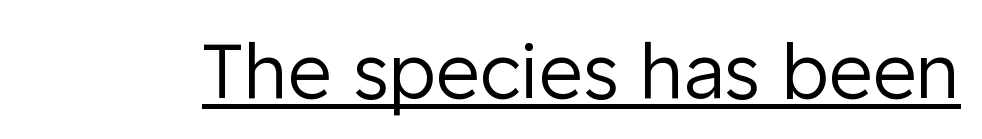
The letters sit at their default tracking, neither squeezed nor spread. The passage shown is typed in a proportional face where columns would drift. This is roman type, the default non-slanted kind. Nothing heavy about these letters — not bold at all.
